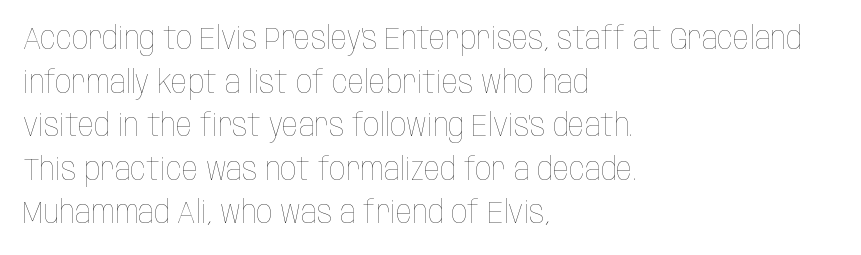
{"italic": "no", "bold": "no", "weight": "thin", "width": "condensed", "stroke_contrast": "low", "x_height": "large", "monospaced": "no", "underline": "no", "align": "left", "line_spacing": "normal", "line_spacing_ratio": 1.36, "letter_spacing": "normal", "letter_spacing_em": 0.0, "glyph_px": 32}
